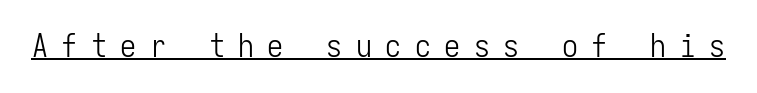
Q: Is the text bold? A: No.
Q: Is the text italic (slanted)? A: No, it is upright.
Q: Is the typeface a serif or a sans-serif typeface? A: Sans-serif.
Q: Is the text underlined? A: Yes.
Q: Is the spacing between letters normal or unusually wide? A: Unusually wide.
Q: Width (condensed, normal, or wide)? A: Condensed.
Q: Stroke contrast? A: Low.
Q: x-height? A: Medium.
Q: Monospaced? A: Yes.
